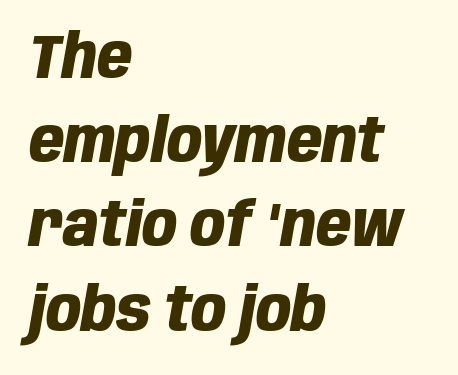
The image shows 61 px heavy, condensed type, italic (leaning right); set left-aligned, normal line spacing (1.38x), normal letter spacing, not underlined; low stroke contrast and a large x-height.
